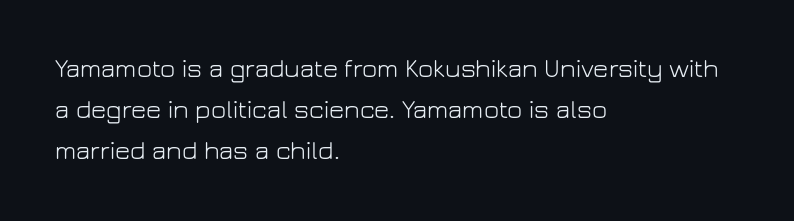
The image shows 26 px text type, upright; set left-aligned, normal line spacing (1.58x), normal letter spacing, not underlined.
